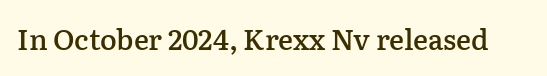
Q: Is the text bold? A: Semi-bold.
Q: Is the text italic (slanted)? A: No, it is upright.
Q: Is the typeface a serif or a sans-serif typeface? A: Serif.
Q: Is the text underlined? A: No.
Q: Is the spacing between letters normal or unusually wide? A: Normal.
Q: Width (condensed, normal, or wide)? A: Normal.
Q: Stroke contrast? A: Low.
Q: x-height? A: Medium.
Q: Monospaced? A: No.
